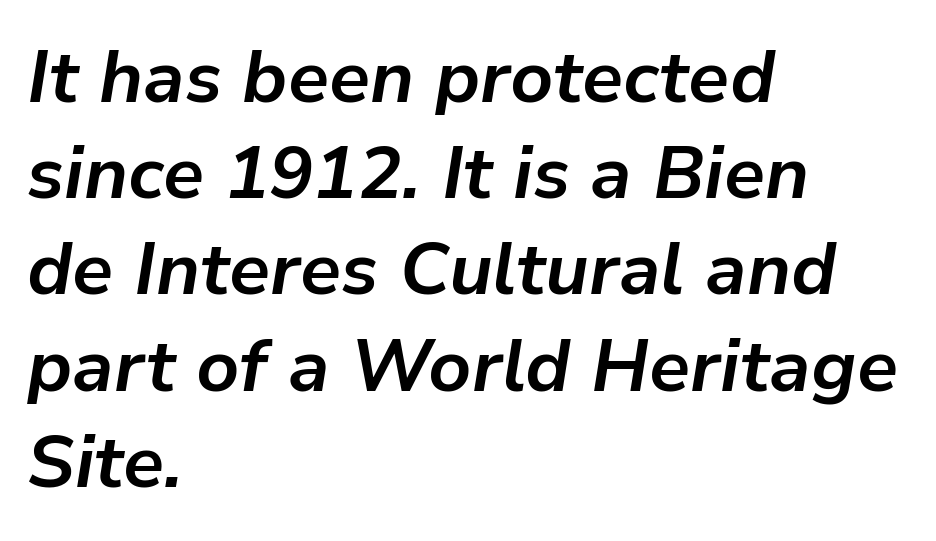
Slanted lettering throughout. Nobody drew a line under any word here. Students, observe: this is what conventionally led text looks like. Varying glyph widths throughout — classic text-font behaviour. These lines keep a tight, regular rhythm from letter to letter. Which margin do the lines hug? The left one — the right edge is uneven.
